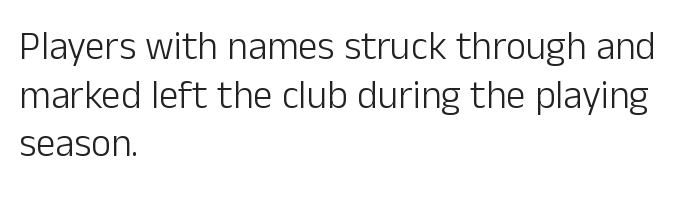
The type is set solid horizontally, with unmodified tracking. Designer's note — italics off, roman on. How would I describe the line gaps? Plain and ordinary. Any mark beneath the type? The region is blank. Do the characters align in a grid? No, the font is proportional.
